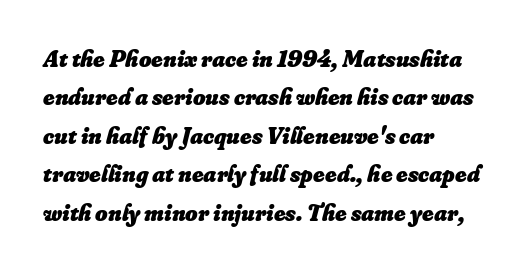
Q: Is the text bold? A: Yes.
Q: Is the text italic (slanted)? A: Yes, it leans right by about 16 degrees.
Q: Is the text underlined? A: No.
Q: How is the paragraph aligned? A: Left-aligned.
Q: Is the spacing between letters normal or unusually wide? A: Normal.
Q: Is the spacing between lines tight, normal or loose? A: Normal.
